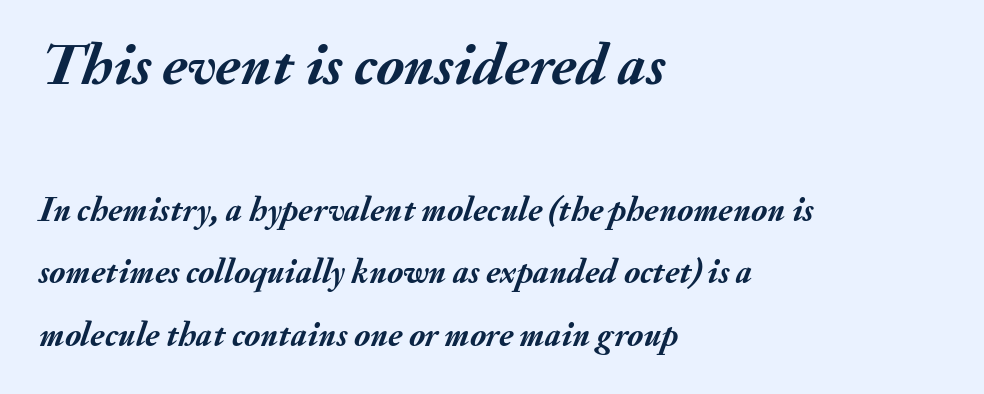
The image shows 59 px semibold type, italic (leaning right); set left-aligned, line spacing 1.84x, normal letter spacing, not underlined; the first (top) block is 1.74x larger; medium stroke contrast and a small x-height.
